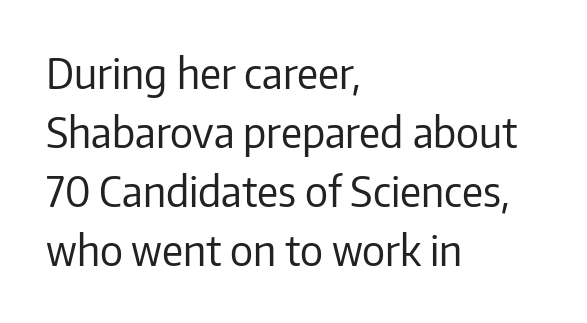
Q: Is the text bold? A: No.
Q: Is the text italic (slanted)? A: No, it is upright.
Q: Is the typeface a serif or a sans-serif typeface? A: Sans-serif.
Q: Is the text underlined? A: No.
Q: How is the paragraph aligned? A: Left-aligned.
Q: Is the spacing between letters normal or unusually wide? A: Normal.
Q: Is the spacing between lines tight, normal or loose? A: Normal.
Q: Width (condensed, normal, or wide)? A: Normal.
Q: Stroke contrast? A: Low.
Q: x-height? A: Medium.
Q: Monospaced? A: No.
